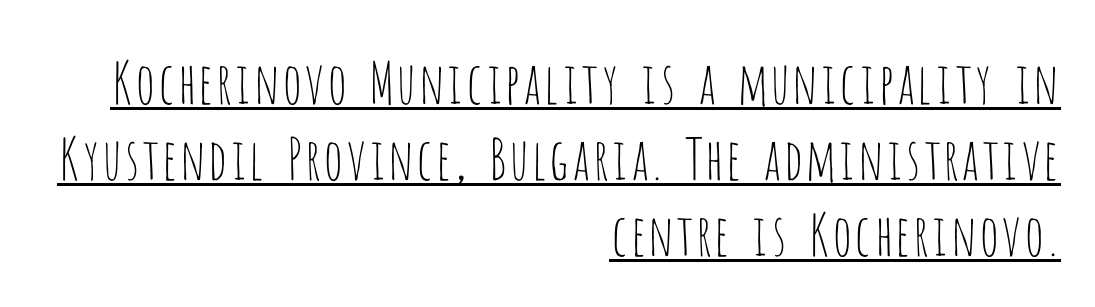
{"serif": "no", "italic": "no", "bold": "no", "weight": "thin", "width": "condensed", "stroke_contrast": "low", "x_height": "large", "monospaced": "no", "underline": "yes", "align": "right", "line_spacing": "normal", "line_spacing_ratio": 1.33, "letter_spacing": "normal", "letter_spacing_em": 0.0, "glyph_px": 57}
